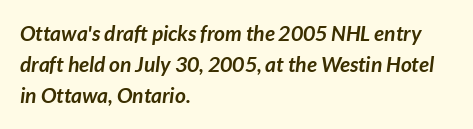
Q: Is the text bold? A: Yes.
Q: Is the text italic (slanted)? A: Yes, it leans right by about 7 degrees.
Q: Is the text underlined? A: No.
Q: How is the paragraph aligned? A: Left-aligned.
Q: Is the spacing between letters normal or unusually wide? A: Normal.
Q: Is the spacing between lines tight, normal or loose? A: Normal.
